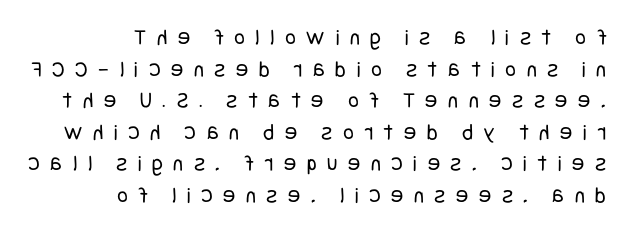
Reading down the block, your eye finds every line finishing at a fixed right position. In terms of posture, this sample is upright. Vertical stems look standard width or narrower in stroke. Students, observe: this is what conventionally led text looks like.
